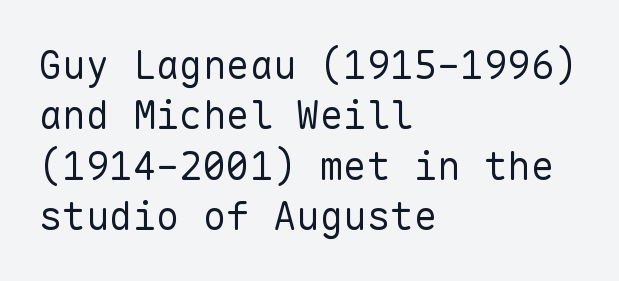
Look at the bottom of the vertical strokes: they stop flat, with no serifs. Lines of text with bare space underneath. Vertical strokes here are truly vertical. These lines are rendered in a fixed-pitch font. The letterforms sit shoulder to shoulder at normal distance.
